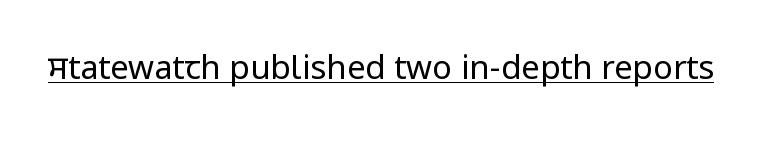
The image shows 33 px regular-weight, condensed sans-serif type, upright; set normal letter spacing, underlined; low stroke contrast and a large x-height.
